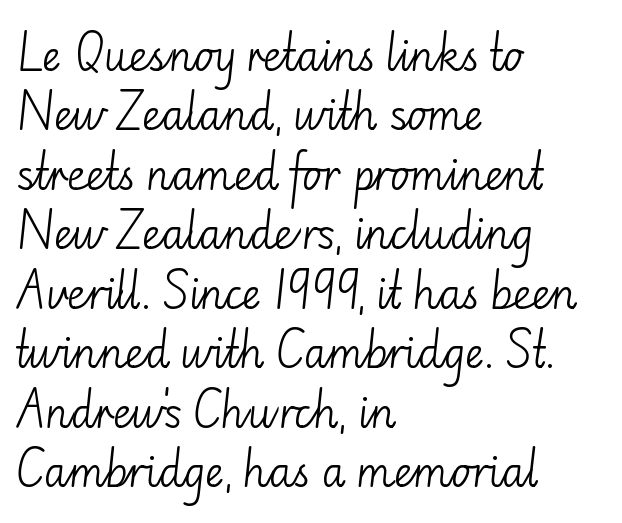
Q: Is the text bold? A: No.
Q: Is the text italic (slanted)? A: Yes.
Q: Is the typeface a serif or a sans-serif typeface? A: Sans-serif.
Q: Is the text underlined? A: No.
Q: How is the paragraph aligned? A: Left-aligned.
Q: Is the spacing between letters normal or unusually wide? A: Normal.
Q: Is the spacing between lines tight, normal or loose? A: Normal.
Q: Width (condensed, normal, or wide)? A: Normal.
Q: Stroke contrast? A: Low.
Q: x-height? A: Small.
Q: Monospaced? A: No.
